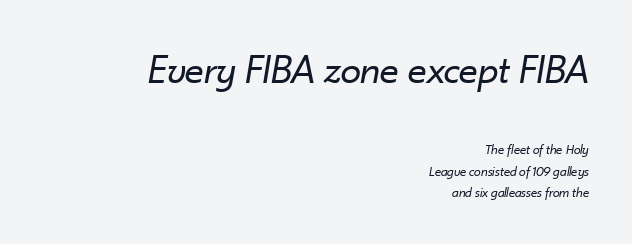
{"italic": "yes", "lean": "right", "slant_degrees": 10, "bold": "no", "weight": "regular", "width": "normal", "stroke_contrast": "low", "x_height": "small", "monospaced": "no", "underline": "no", "align": "right", "line_spacing": "normal", "line_spacing_ratio": 1.52, "letter_spacing": "normal", "letter_spacing_em": 0.0, "larger_block": "first", "size_ratio": 3.0, "glyph_px": 42}
